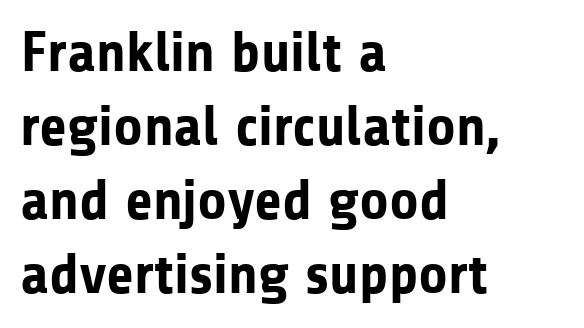
The image shows 57 px bold sans-serif type, upright; set left-aligned, normal line spacing (1.3x), normal letter spacing, not underlined; low stroke contrast and a medium x-height.
